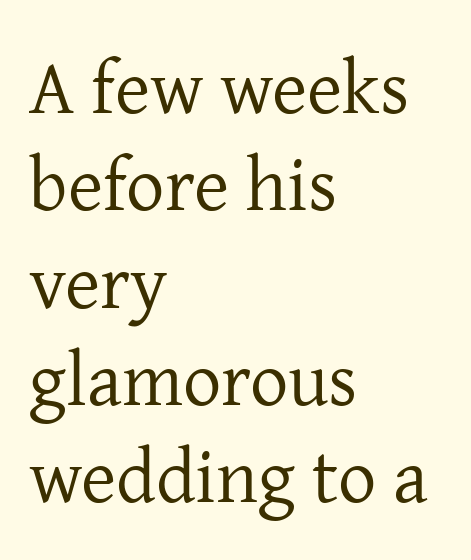
{"serif": "yes", "italic": "no", "bold": "no", "weight": "regular", "width": "normal", "stroke_contrast": "low", "x_height": "medium", "monospaced": "no", "underline": "no", "align": "left", "line_spacing": "normal", "line_spacing_ratio": 1.28, "letter_spacing": "normal", "letter_spacing_em": 0.0, "glyph_px": 76}
